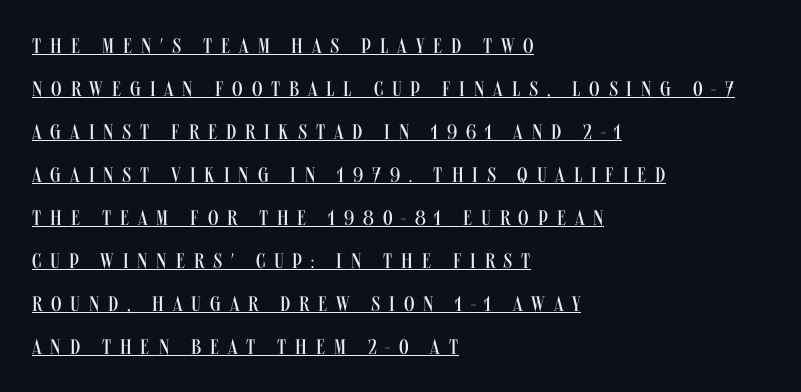
Q: Is the text bold? A: No.
Q: Is the text italic (slanted)? A: No, it is upright.
Q: Is the text underlined? A: Yes.
Q: How is the paragraph aligned? A: Left-aligned.
Q: Is the spacing between letters normal or unusually wide? A: Unusually wide.
Q: Is the spacing between lines tight, normal or loose? A: Loose.
